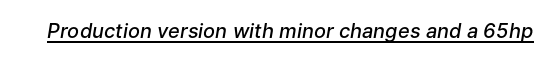
The image shows 20 px text type, italic (leaning right); set normal letter spacing, underlined.
